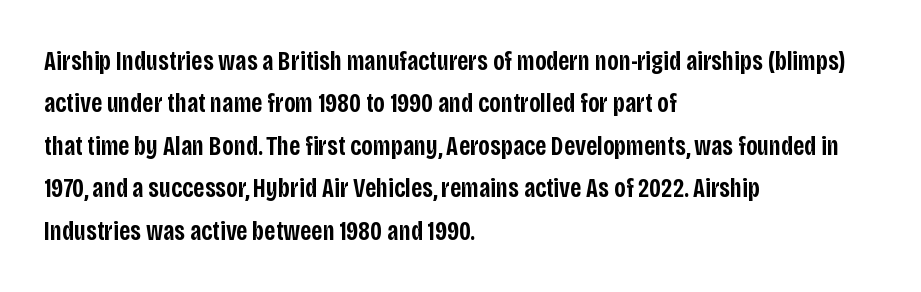
{"italic": "no", "bold": "semi", "underline": "no", "align": "left", "line_spacing": "normal", "line_spacing_ratio": 1.57, "letter_spacing": "normal", "letter_spacing_em": 0.0, "glyph_px": 27}
